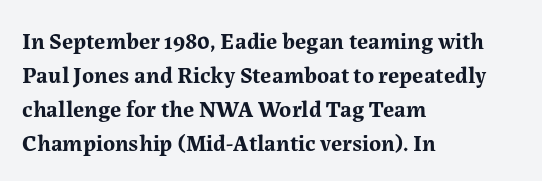
Q: Is the text bold? A: Yes.
Q: Is the text italic (slanted)? A: No, it is upright.
Q: Is the text underlined? A: No.
Q: How is the paragraph aligned? A: Left-aligned.
Q: Is the spacing between letters normal or unusually wide? A: Normal.
Q: Is the spacing between lines tight, normal or loose? A: Normal.
